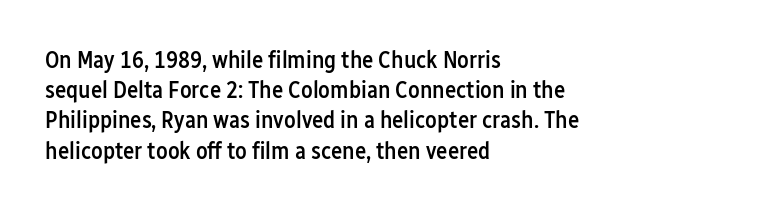
Q: Is the text bold? A: Semi-bold.
Q: Is the text italic (slanted)? A: No, it is upright.
Q: Is the text underlined? A: No.
Q: How is the paragraph aligned? A: Left-aligned.
Q: Is the spacing between letters normal or unusually wide? A: Normal.
Q: Is the spacing between lines tight, normal or loose? A: Normal.
